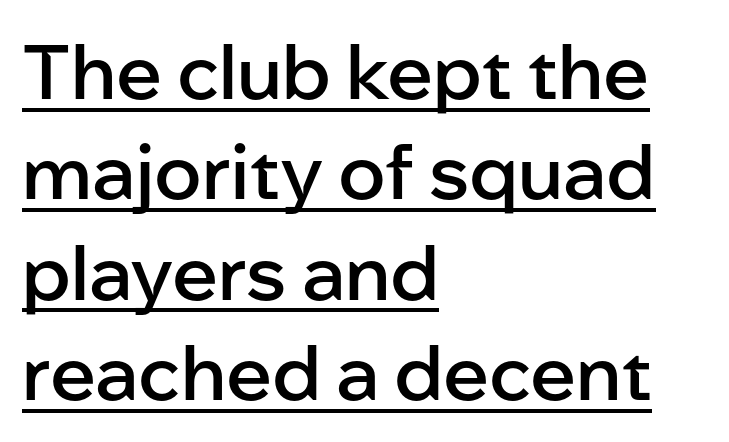
The image shows 76 px semibold sans-serif type, upright; set left-aligned, normal line spacing (1.32x), normal letter spacing, underlined; low stroke contrast and a medium x-height.
